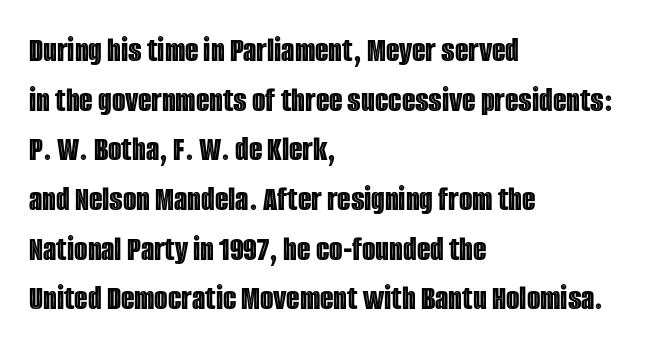
Q: Is the text italic (slanted)? A: No, it is upright.
Q: Is the text underlined? A: No.
Q: How is the paragraph aligned? A: Left-aligned.
Q: Is the spacing between letters normal or unusually wide? A: Normal.
Q: Is the spacing between lines tight, normal or loose? A: Normal.
Q: Width (condensed, normal, or wide)? A: Condensed.
Q: x-height? A: Large.
Q: Monospaced? A: No.
